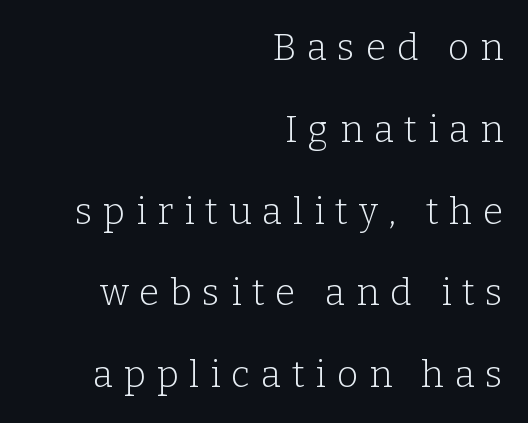
These lines have a slow, spaced-out rhythm from letter to letter. The block of text is sparse from top to bottom, with ample space between rows. Classification — serif. A typesetter would call this proportional, since set widths differ per character. No heavy texture on the line: the type isn't bold.
